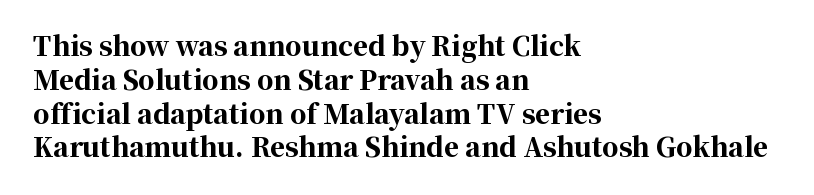
{"italic": "no", "bold": "yes", "underline": "no", "align": "left", "line_spacing": "normal", "line_spacing_ratio": 1.3, "letter_spacing": "normal", "letter_spacing_em": 0.0, "glyph_px": 26}
